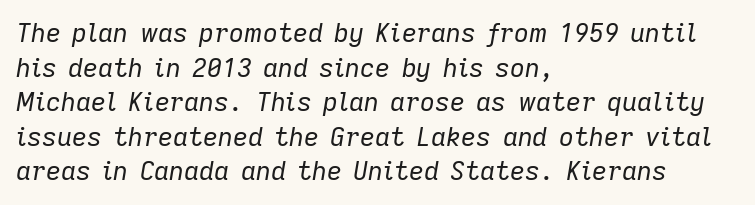
Q: Is the text bold? A: No.
Q: Is the text italic (slanted)? A: Yes, it leans right by about 9 degrees.
Q: Is the text underlined? A: No.
Q: How is the paragraph aligned? A: Left-aligned.
Q: Is the spacing between letters normal or unusually wide? A: Normal.
Q: Is the spacing between lines tight, normal or loose? A: Normal.
